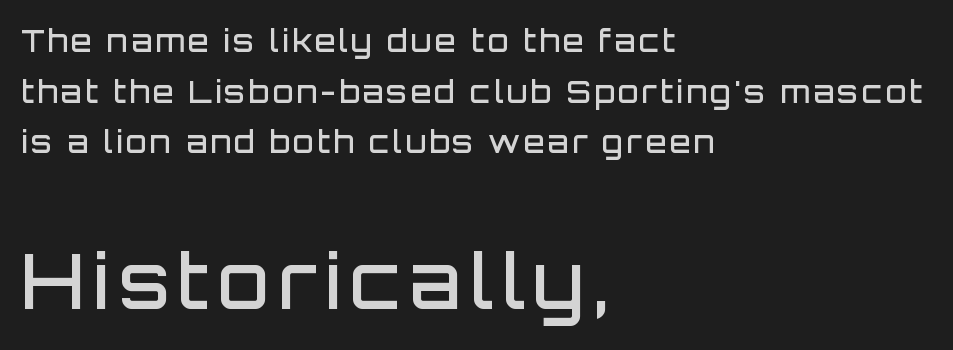
The letters advance in unequal steps, a hallmark of proportional type. Quick note: interline space is typical. The foot of each line stays bare and open. In this sample the second text group is rendered at the bigger scale. Quick note: not italic, upright. Where is the straight margin? On the left.
